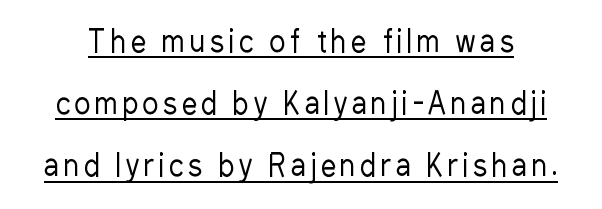
Q: Is the text bold? A: No.
Q: Is the text italic (slanted)? A: No, it is upright.
Q: Is the typeface a serif or a sans-serif typeface? A: Sans-serif.
Q: Is the text underlined? A: Yes.
Q: Is the spacing between lines tight, normal or loose? A: Loose.
Q: Width (condensed, normal, or wide)? A: Condensed.
Q: Stroke contrast? A: Low.
Q: x-height? A: Medium.
Q: Monospaced? A: No.
